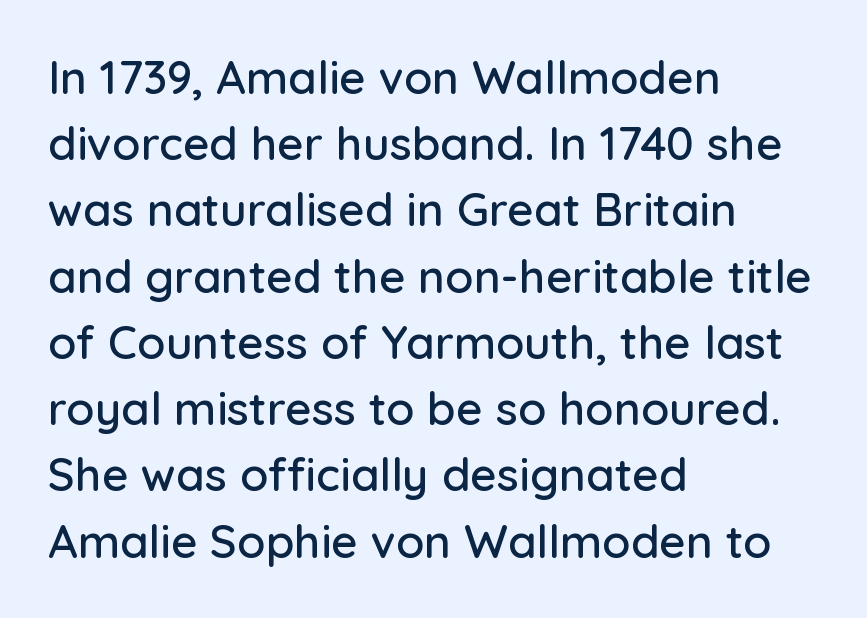
Q: Is the text italic (slanted)? A: No, it is upright.
Q: Is the typeface a serif or a sans-serif typeface? A: Sans-serif.
Q: Is the text underlined? A: No.
Q: How is the paragraph aligned? A: Left-aligned.
Q: Is the spacing between letters normal or unusually wide? A: Normal.
Q: Is the spacing between lines tight, normal or loose? A: Normal.
Q: Width (condensed, normal, or wide)? A: Normal.
Q: Stroke contrast? A: Low.
Q: x-height? A: Medium.
Q: Monospaced? A: No.
